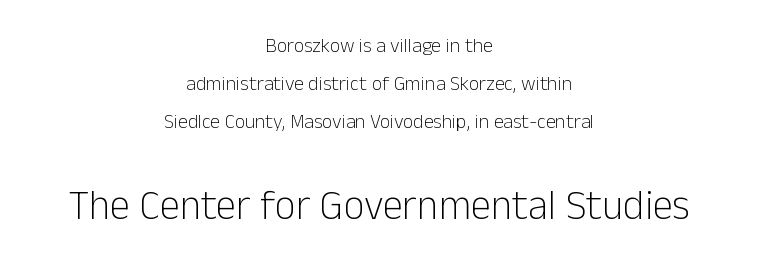
{"serif": "no", "italic": "no", "bold": "no", "weight": "light", "width": "normal", "stroke_contrast": "low", "x_height": "medium", "monospaced": "no", "underline": "no", "align": "center", "line_spacing_ratio": 1.89, "letter_spacing": "normal", "letter_spacing_em": 0.0, "larger_block": "second", "size_ratio": 2.05, "glyph_px": 41}
